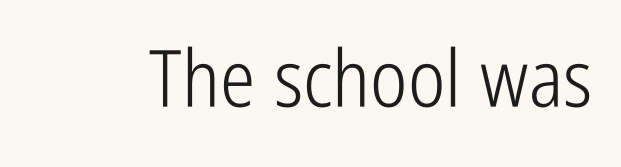
The foot of each line stays bare and open. Each word holds together tightly as a unit, with standard inter-letter gaps. The letters advance in unequal steps, a hallmark of proportional type. No italicization has been applied; the sample stays upright.
